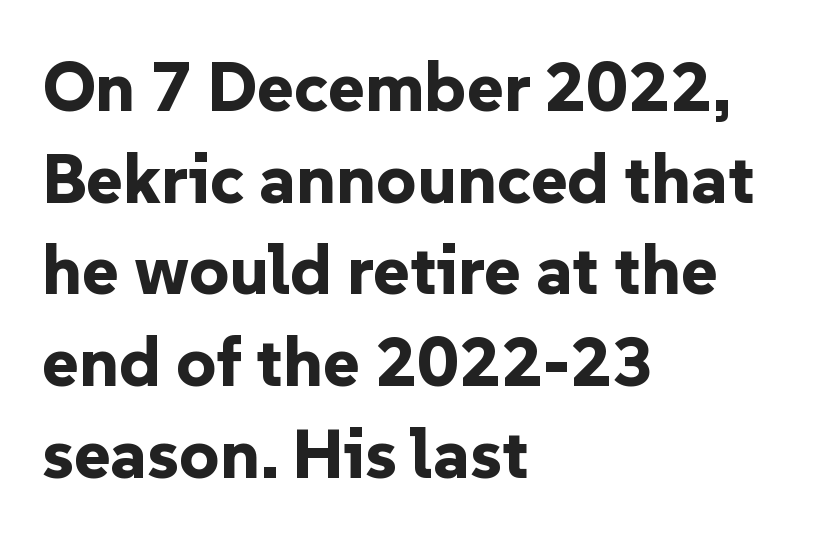
The type family on display is of the sans-serif kind. Its strokes are broad and dark, the hallmark of bold type. The passage shown stacks its lines at a standard gap. Tracking here is standard; glyphs follow each other at the usual distance. The words here are not underlined.
